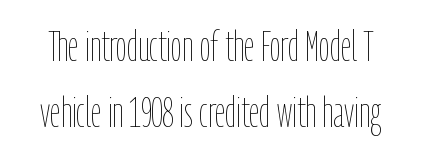
Q: Is the text bold? A: No.
Q: Is the text italic (slanted)? A: No, it is upright.
Q: Is the text underlined? A: No.
Q: Is the spacing between letters normal or unusually wide? A: Normal.
Q: Is the spacing between lines tight, normal or loose? A: Normal.
Q: Width (condensed, normal, or wide)? A: Condensed.
Q: Stroke contrast? A: Low.
Q: x-height? A: Medium.
Q: Monospaced? A: No.
